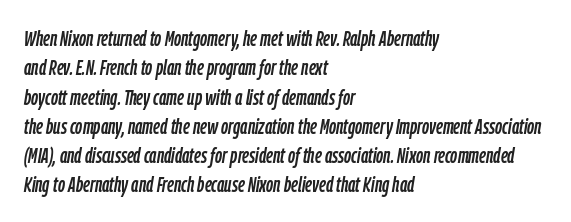
{"italic": "yes", "lean": "right", "slant_degrees": 9, "underline": "no", "align": "left", "line_spacing": "normal", "line_spacing_ratio": 1.33, "letter_spacing": "normal", "letter_spacing_em": 0.0, "glyph_px": 22}
